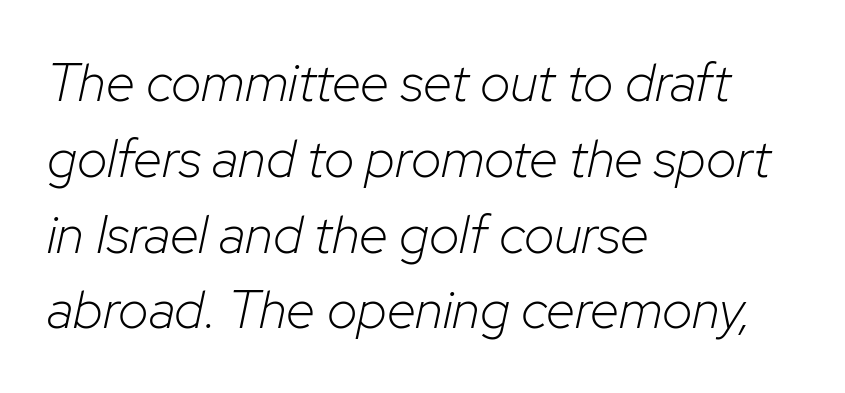
{"italic": "yes", "lean": "right", "slant_degrees": 12, "bold": "no", "weight": "light", "width": "normal", "stroke_contrast": "low", "x_height": "medium", "monospaced": "no", "underline": "no", "align": "left", "line_spacing": "normal", "line_spacing_ratio": 1.43, "letter_spacing": "normal", "letter_spacing_em": 0.0, "glyph_px": 53}
